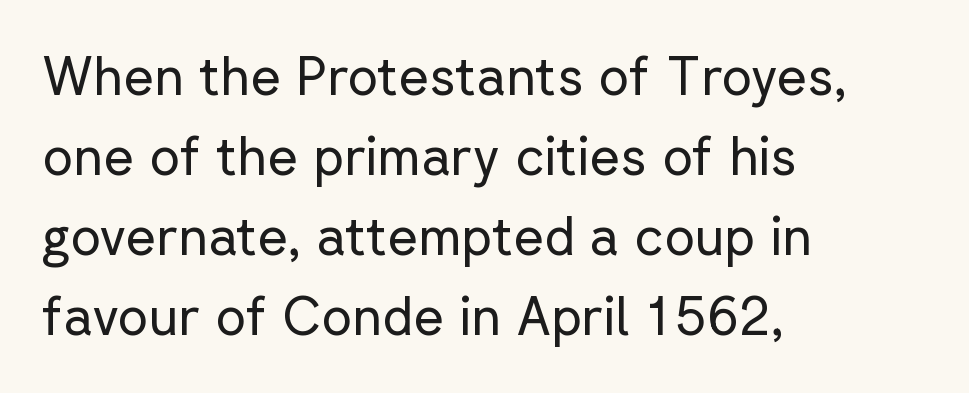
{"serif": "no", "italic": "no", "bold": "no", "weight": "regular", "width": "normal", "stroke_contrast": "low", "x_height": "medium", "monospaced": "no", "underline": "no", "align": "left", "line_spacing": "normal", "line_spacing_ratio": 1.51, "letter_spacing": "normal", "letter_spacing_em": 0.0, "glyph_px": 53}
